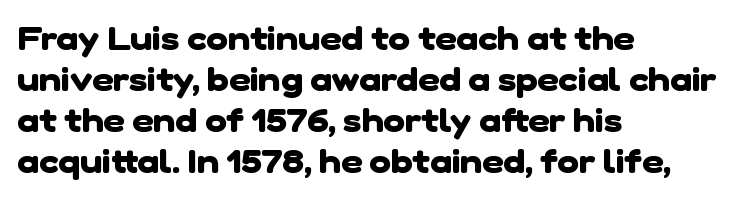
The image shows 33 px heavy sans-serif type; set left-aligned, line spacing 1.24x, normal letter spacing, not underlined; low stroke contrast and a medium x-height.
